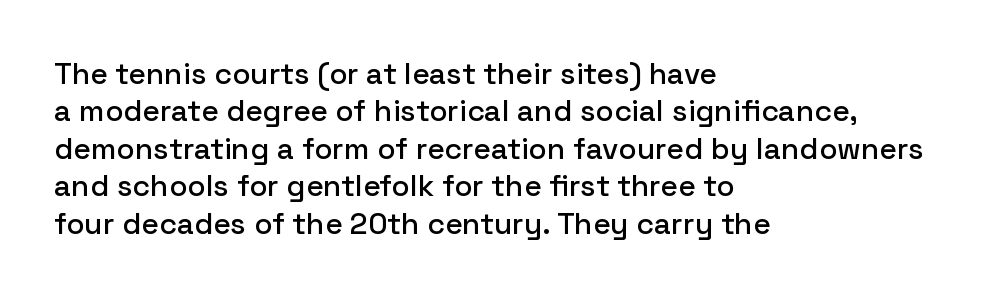
Q: Is the text italic (slanted)? A: No, it is upright.
Q: Is the typeface a serif or a sans-serif typeface? A: Sans-serif.
Q: Is the text underlined? A: No.
Q: How is the paragraph aligned? A: Left-aligned.
Q: Is the spacing between letters normal or unusually wide? A: Normal.
Q: Is the spacing between lines tight, normal or loose? A: Normal.
Q: Width (condensed, normal, or wide)? A: Normal.
Q: Stroke contrast? A: Low.
Q: x-height? A: Medium.
Q: Monospaced? A: No.
